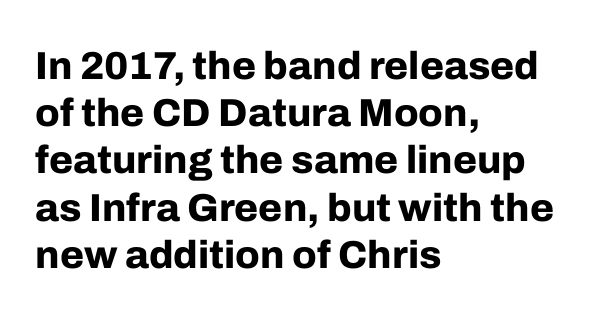
{"serif": "no", "italic": "no", "bold": "yes", "weight": "bold", "width": "normal", "stroke_contrast": "low", "x_height": "medium", "monospaced": "no", "underline": "no", "align": "left", "line_spacing_ratio": 1.21, "letter_spacing": "normal", "letter_spacing_em": 0.0, "glyph_px": 39}
